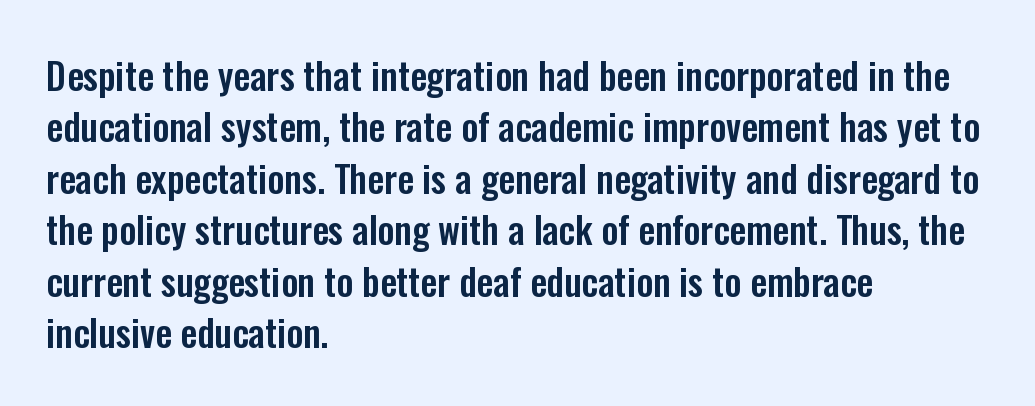
Q: Is the text italic (slanted)? A: No, it is upright.
Q: Is the typeface a serif or a sans-serif typeface? A: Sans-serif.
Q: Is the text underlined? A: No.
Q: How is the paragraph aligned? A: Left-aligned.
Q: Is the spacing between letters normal or unusually wide? A: Normal.
Q: Is the spacing between lines tight, normal or loose? A: Normal.
Q: Width (condensed, normal, or wide)? A: Condensed.
Q: Stroke contrast? A: Low.
Q: x-height? A: Medium.
Q: Monospaced? A: No.
